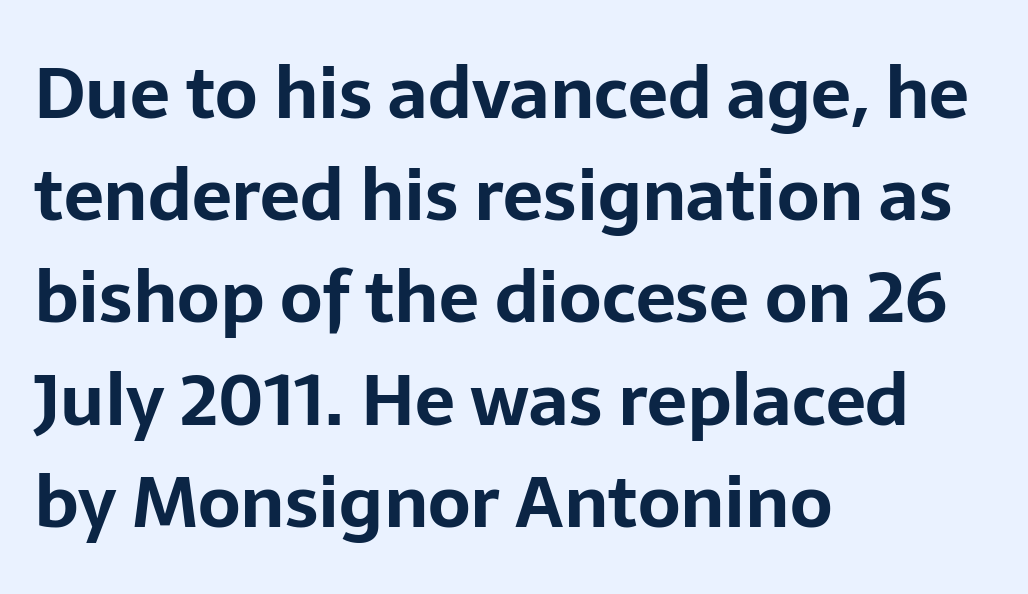
The image shows 71 px bold sans-serif type, upright; set left-aligned, normal line spacing (1.44x), normal letter spacing, not underlined; low stroke contrast and a medium x-height.
